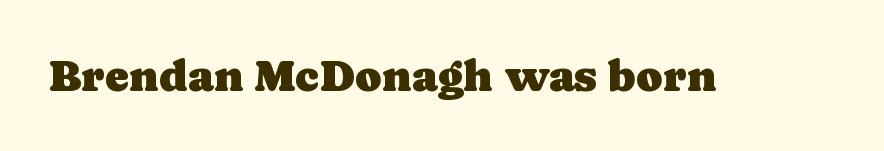
{"serif": "yes", "italic": "no", "width": "normal", "stroke_contrast": "low", "x_height": "medium", "monospaced": "no", "underline": "no", "letter_spacing": "normal", "letter_spacing_em": 0.0, "glyph_px": 45}
